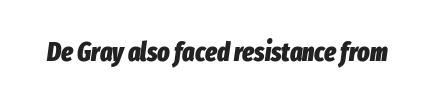
{"italic": "yes", "lean": "right", "slant_degrees": 8, "bold": "yes", "underline": "no", "letter_spacing": "normal", "letter_spacing_em": 0.0, "glyph_px": 26}
